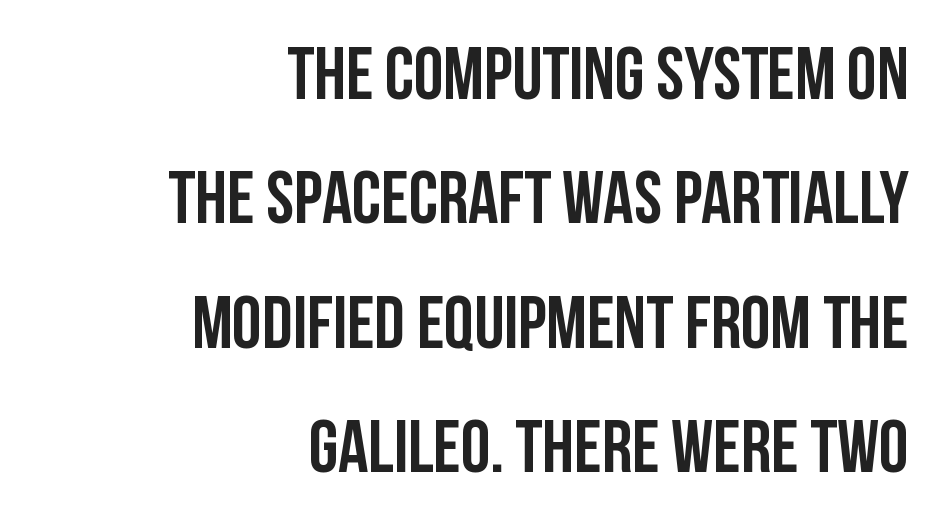
Q: Is the text italic (slanted)? A: No, it is upright.
Q: Is the typeface a serif or a sans-serif typeface? A: Sans-serif.
Q: Is the text underlined? A: No.
Q: How is the paragraph aligned? A: Right-aligned.
Q: Is the spacing between letters normal or unusually wide? A: Normal.
Q: Is the spacing between lines tight, normal or loose? A: Normal.
Q: Width (condensed, normal, or wide)? A: Condensed.
Q: Stroke contrast? A: Low.
Q: x-height? A: Large.
Q: Monospaced? A: No.
